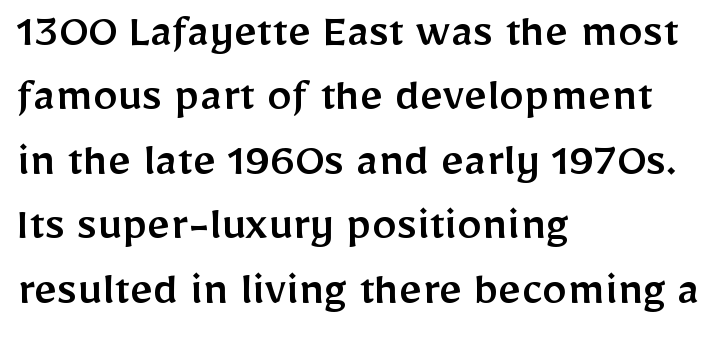
The image shows 50 px sans-serif type, upright; set left-aligned, normal line spacing (1.29x), normal letter spacing, not underlined; low stroke contrast and a medium x-height.
